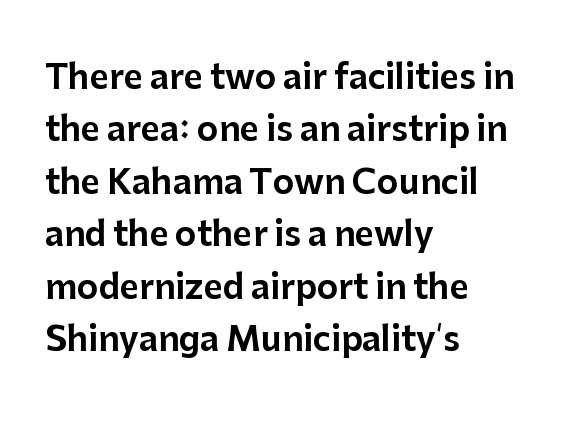
The rows are spaced the way most documents space them. These lines are rendered in a variable-pitch font. The paragraph has a hard left edge and a soft right edge. I'd call this a sans setting — the letters go barefoot. Students, note that the glyphs here touch the page at normal intervals.
